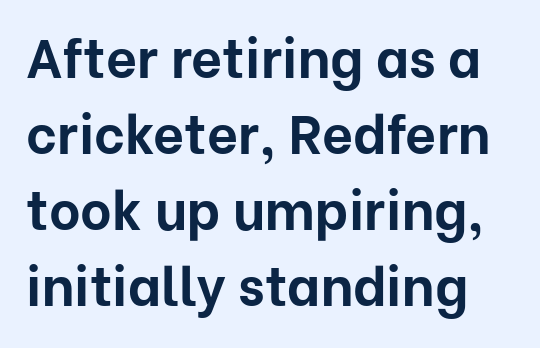
{"serif": "no", "italic": "no", "bold": "yes", "weight": "bold", "width": "normal", "stroke_contrast": "low", "x_height": "medium", "monospaced": "no", "underline": "no", "line_spacing": "normal", "line_spacing_ratio": 1.41, "letter_spacing": "normal", "letter_spacing_em": 0.0, "glyph_px": 54}
